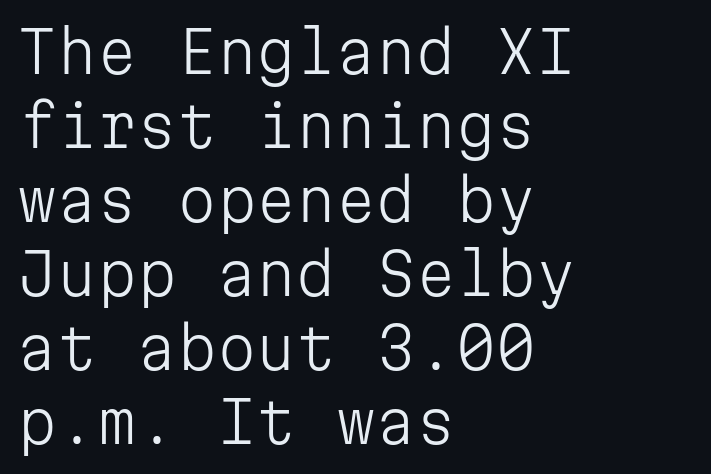
Each letter's strokes conclude bluntly, with no projecting serifs. This block has exactly the height ordinary leading produces. A typesetter would call this monospace, since all characters share one set width. The glyphs are unaccompanied by any horizontal stroke below them.
